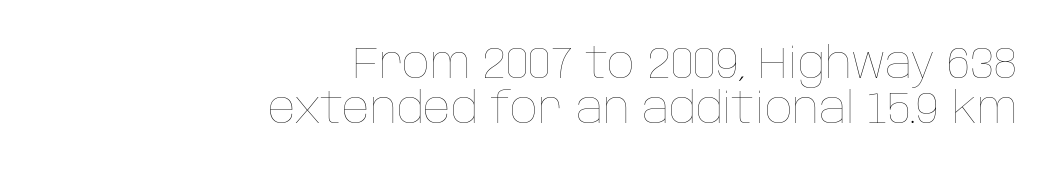
Q: Is the text bold? A: No.
Q: Is the text italic (slanted)? A: No, it is upright.
Q: Is the text underlined? A: No.
Q: How is the paragraph aligned? A: Right-aligned.
Q: Is the spacing between letters normal or unusually wide? A: Normal.
Q: Is the spacing between lines tight, normal or loose? A: Tight.
Q: Width (condensed, normal, or wide)? A: Normal.
Q: Stroke contrast? A: Low.
Q: x-height? A: Large.
Q: Monospaced? A: No.
